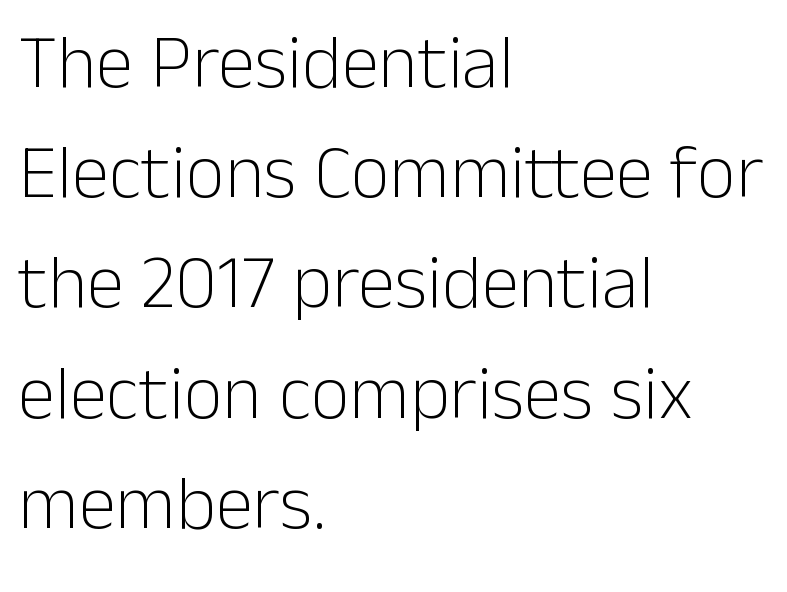
Leading: standard. This is not heavy type; no bold has been used. There is no visible air inserted between adjacent glyphs. The paragraph shown leans on its left margin.
